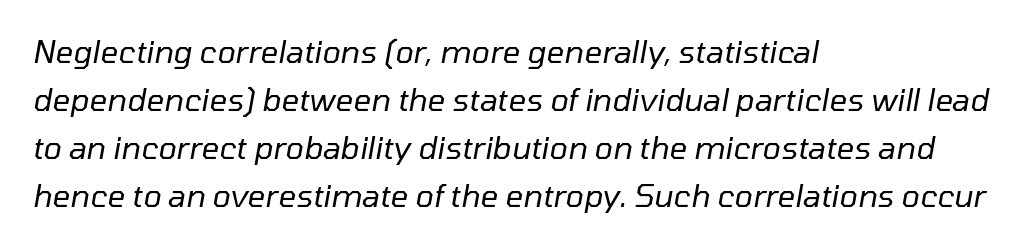
Q: Is the text bold? A: No.
Q: Is the text italic (slanted)? A: Yes, it leans right by about 10 degrees.
Q: Is the text underlined? A: No.
Q: How is the paragraph aligned? A: Left-aligned.
Q: Is the spacing between letters normal or unusually wide? A: Normal.
Q: Is the spacing between lines tight, normal or loose? A: Normal.
Q: Width (condensed, normal, or wide)? A: Normal.
Q: Stroke contrast? A: Low.
Q: x-height? A: Medium.
Q: Monospaced? A: No.
